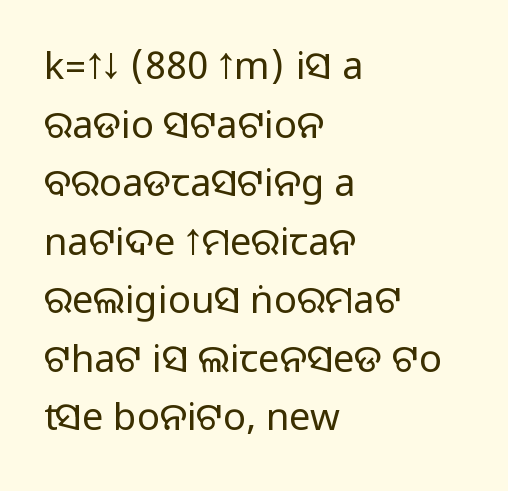
Q: Is the text italic (slanted)? A: No, it is upright.
Q: Is the typeface a serif or a sans-serif typeface? A: Sans-serif.
Q: Is the text underlined? A: No.
Q: How is the paragraph aligned? A: Left-aligned.
Q: Is the spacing between letters normal or unusually wide? A: Normal.
Q: Is the spacing between lines tight, normal or loose? A: Normal.
Q: Width (condensed, normal, or wide)? A: Normal.
Q: Stroke contrast? A: Medium.
Q: Monospaced? A: No.
